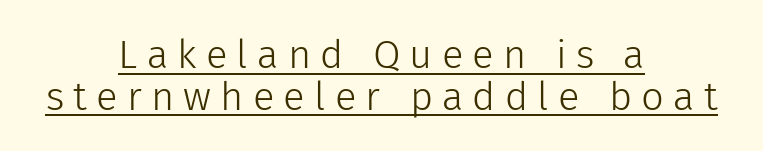
{"serif": "no", "italic": "no", "bold": "no", "weight": "light", "width": "normal", "stroke_contrast": "low", "x_height": "medium", "monospaced": "no", "underline": "yes", "align": "center", "line_spacing": "tight", "line_spacing_ratio": 1.04, "letter_spacing": "wide", "letter_spacing_em": 0.23, "glyph_px": 40}
